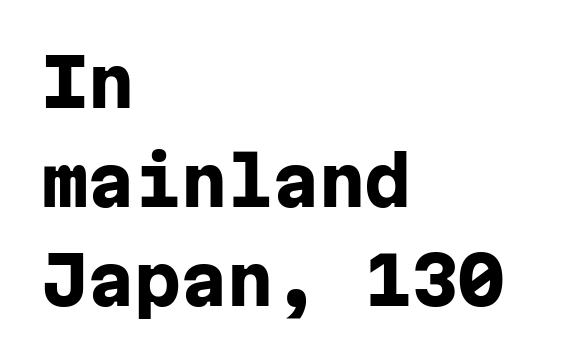
The image shows 66 px heavy sans-serif type, upright, monospaced; set left-aligned, normal line spacing (1.5x), normal letter spacing, not underlined; low stroke contrast and a medium x-height.
